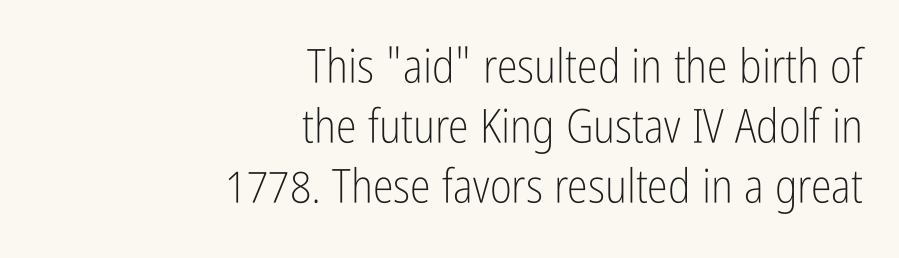
{"serif": "no", "italic": "no", "bold": "no", "weight": "light", "width": "condensed", "stroke_contrast": "low", "x_height": "medium", "monospaced": "no", "underline": "no", "align": "right", "line_spacing": "normal", "line_spacing_ratio": 1.28, "letter_spacing": "normal", "letter_spacing_em": 0.0, "glyph_px": 47}
